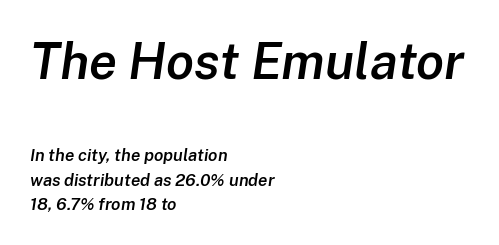
Casual observation: everything's shoved over to the left. Vertical spacing — default. Is the type bold? Partly — it's a semibold, heavier than regular but not fully bold. In terms of posture, this sample is oblique.
